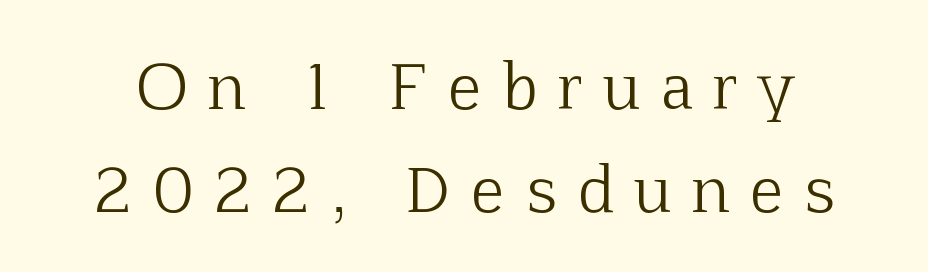
Q: Is the text bold? A: No.
Q: Is the text italic (slanted)? A: No, it is upright.
Q: Is the typeface a serif or a sans-serif typeface? A: Serif.
Q: Is the text underlined? A: No.
Q: Is the spacing between letters normal or unusually wide? A: Unusually wide.
Q: Is the spacing between lines tight, normal or loose? A: Normal.
Q: Width (condensed, normal, or wide)? A: Normal.
Q: Stroke contrast? A: Low.
Q: x-height? A: Medium.
Q: Monospaced? A: No.
